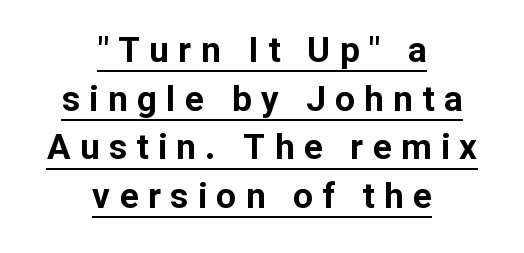
The image shows 35 px bold sans-serif type, upright; set centered, normal line spacing (1.39x), unusually wide letter spacing (+0.27 em), underlined; low stroke contrast and a medium x-height.
